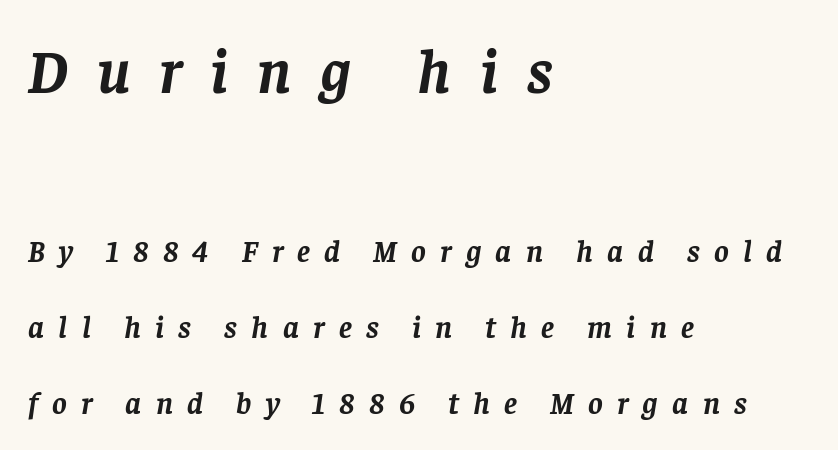
The font is running at its bold setting. The horizontal fit of the characters is loose and conspicuously gappy. Plain, unruled lines of type. Of the two passages, the one on top uses the larger point size. Note the varied advance widths — an 'i' is clearly narrower than an 'm'. Each line starts at the same left margin while the right side varies.
